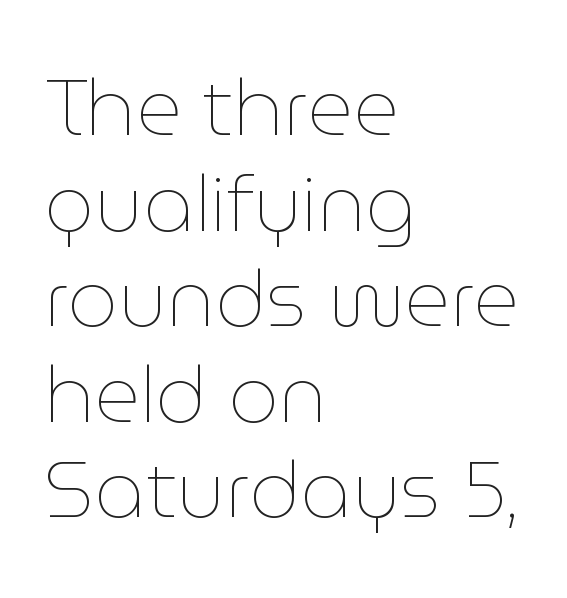
Q: Is the text bold? A: No.
Q: Is the text italic (slanted)? A: No, it is upright.
Q: Is the text underlined? A: No.
Q: How is the paragraph aligned? A: Left-aligned.
Q: Is the spacing between letters normal or unusually wide? A: Normal.
Q: Width (condensed, normal, or wide)? A: Normal.
Q: Stroke contrast? A: Low.
Q: x-height? A: Medium.
Q: Monospaced? A: No.
